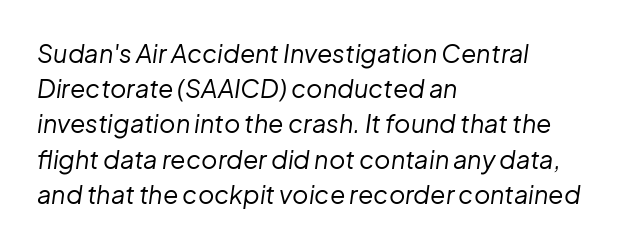
The image shows 25 px text type, italic (leaning right); set left-aligned, normal line spacing (1.41x), normal letter spacing, not underlined.
